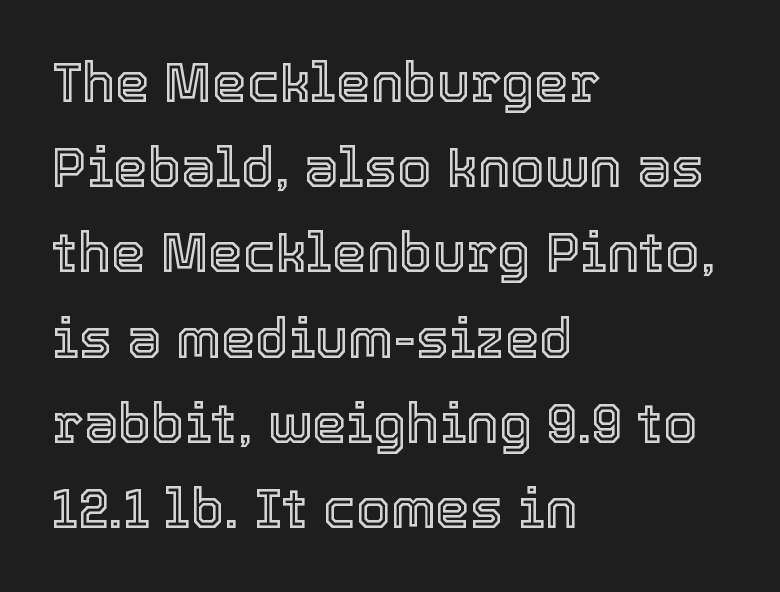
The rag falls on the right side of this text block. Proportional: the letters do not fall into vertical columns. These lines were composed using upright roman letters. Summary of vertical rhythm: regular, with standard interline spacing. Inter-character spacing is left at the font's built-in metrics. The passage shown is not underscored anywhere.
